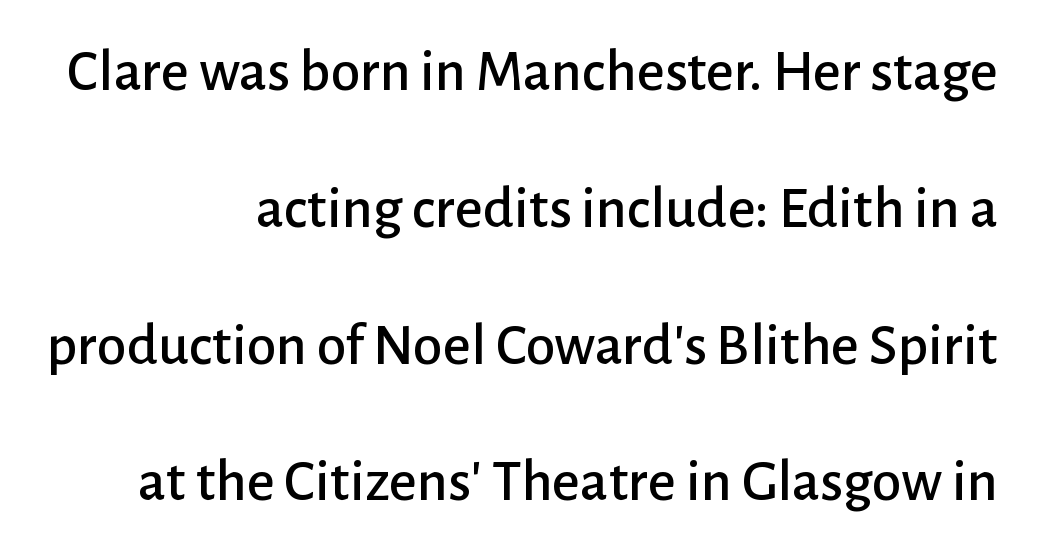
The rendering anchors every line to the right-hand side. Words float on clear page, feet unadorned. Default kerning and tracking; the words read as compact shapes. The lettering holds an erect, upright posture throughout. The passage shown is typeset with a sans-serif family. Quick note: interline space is abundant.
